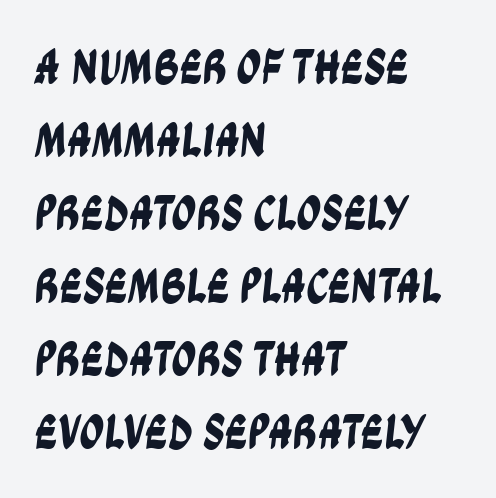
The image shows 49 px condensed sans-serif type; set left-aligned, normal line spacing (1.49x), normal letter spacing, not underlined; low stroke contrast and a large x-height.
